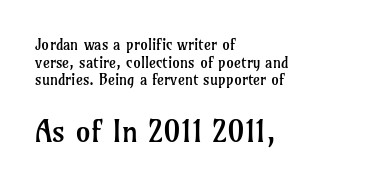
{"serif": "yes", "italic": "no", "bold": "no", "weight": "regular", "width": "normal", "stroke_contrast": "low", "x_height": "medium", "monospaced": "no", "underline": "no", "align": "left", "line_spacing_ratio": 1.17, "letter_spacing": "normal", "letter_spacing_em": 0.0, "larger_block": "second", "size_ratio": 2.0, "glyph_px": 30}
